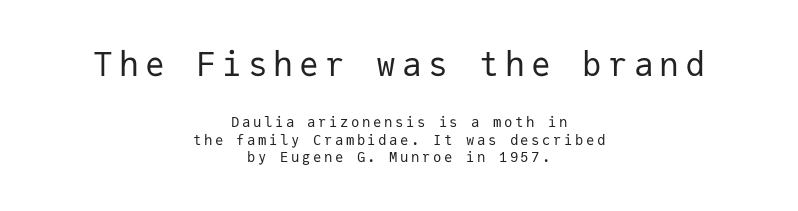
The image shows 33 px regular-weight sans-serif type, upright, monospaced; set centered, normal line spacing (1.28x), not underlined; the first (top) block is 2.36x larger; low stroke contrast and a medium x-height.
